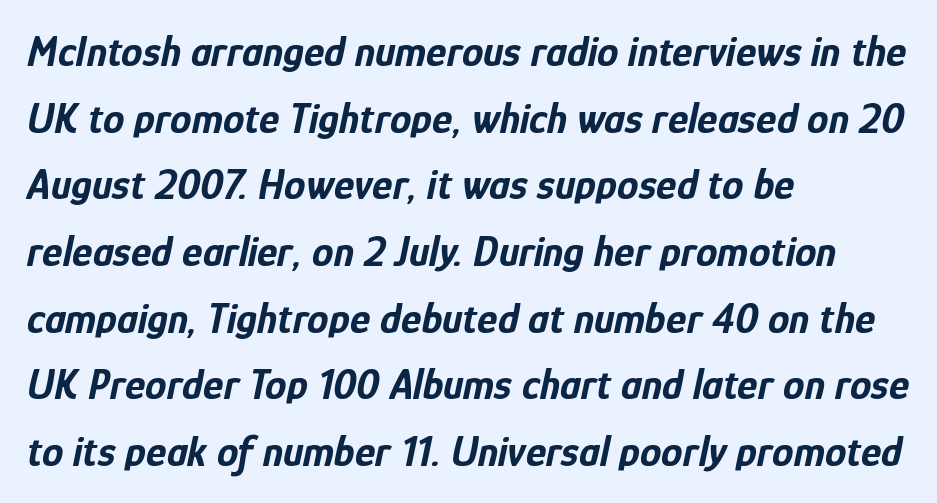
{"italic": "yes", "lean": "right", "slant_degrees": 12, "bold": "yes", "weight": "bold", "width": "condensed", "stroke_contrast": "low", "x_height": "medium", "monospaced": "no", "underline": "no", "align": "left", "line_spacing": "normal", "line_spacing_ratio": 1.55, "letter_spacing": "normal", "letter_spacing_em": 0.0, "glyph_px": 43}
